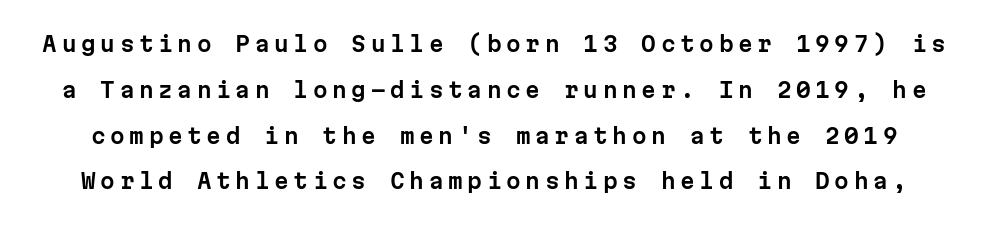
Leading is clearly above the norm, producing a sparse column. Descender tails drop into unmarked territory. Someone cranked the tracking dial way up on this one. Ordinary non-slanted type is in use.
